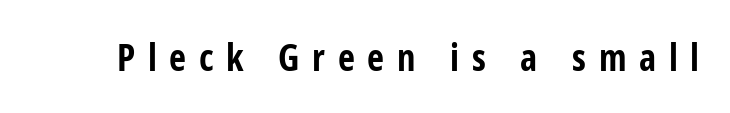
Do the characters align in a grid? No, the font is proportional. Spacing between characters has been opened up far beyond the box default. Weight check: bold — yes, fully. No word sits above an underline.
